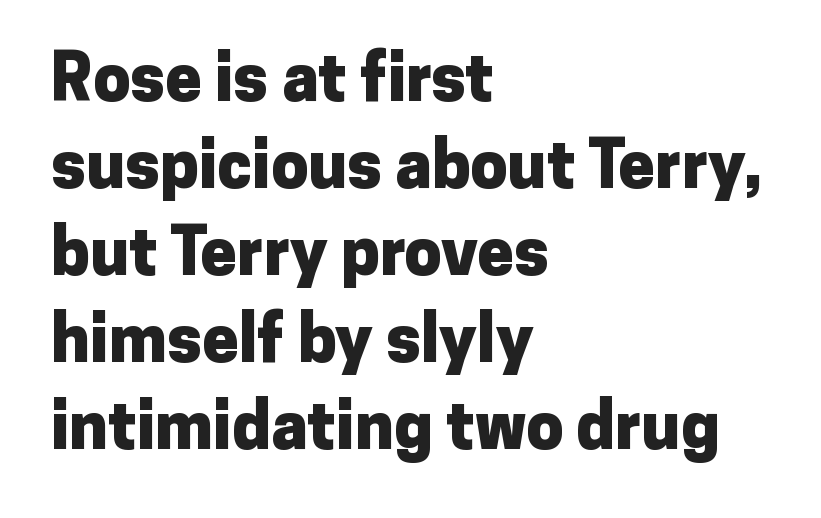
The image shows 66 px heavy sans-serif type, upright; set left-aligned, normal line spacing (1.32x), normal letter spacing, not underlined; low stroke contrast and a medium x-height.
